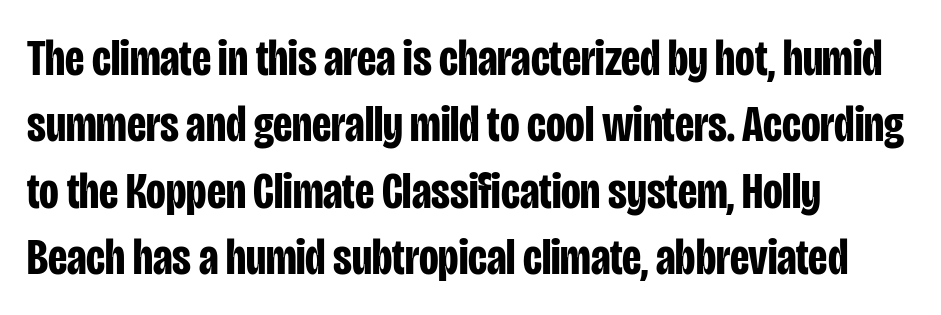
The image shows 51 px bold, condensed sans-serif type, upright; set left-aligned, normal line spacing (1.3x), normal letter spacing, not underlined; low stroke contrast and a large x-height.
